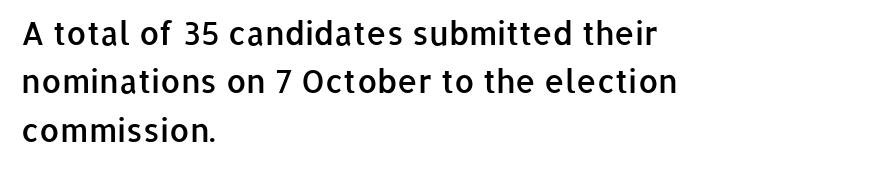
{"serif": "no", "italic": "no", "bold": "semi", "weight": "semibold", "width": "normal", "stroke_contrast": "low", "x_height": "medium", "monospaced": "no", "underline": "no", "align": "left", "line_spacing": "normal", "line_spacing_ratio": 1.51, "letter_spacing": "normal", "letter_spacing_em": 0.0, "glyph_px": 32}
